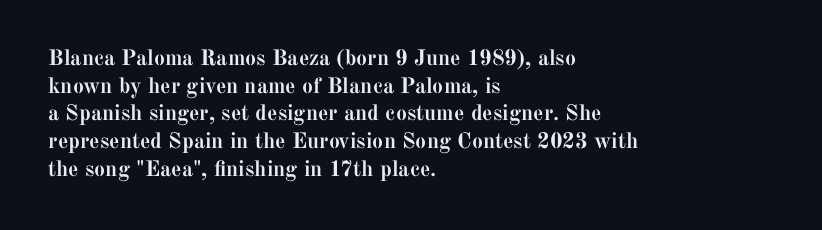
The image shows 22 px bold type, upright; set left-aligned, normal line spacing (1.26x), normal letter spacing, not underlined.
